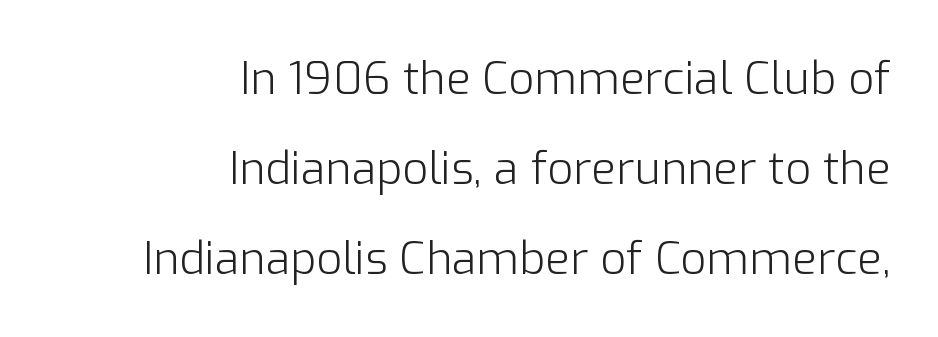
{"serif": "no", "italic": "no", "bold": "no", "weight": "light", "width": "normal", "stroke_contrast": "low", "x_height": "medium", "monospaced": "no", "underline": "no", "align": "right", "line_spacing": "loose", "line_spacing_ratio": 2.0, "letter_spacing": "normal", "letter_spacing_em": 0.0, "glyph_px": 45}
